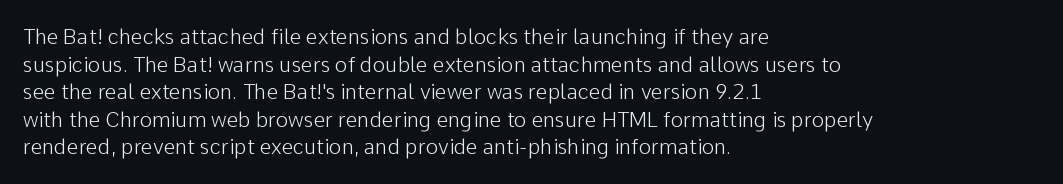
Teacher's note: observe the even left margin — that is flush-left alignment. The line texture is even and compact thanks to regular tracking. The lettering stays uniformly vertical, giving the passage a roman look. The baseline area is clear.
